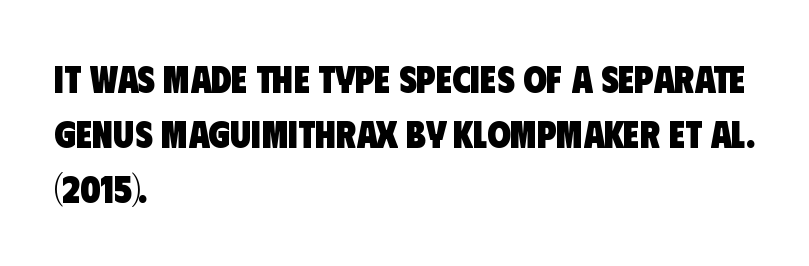
Visually the block forms a straight wall on the left and a jagged coastline on the right. Is the type bold? Yes — the strokes are clearly thick and heavy. The line texture is even and compact thanks to regular tracking. Whoever set this chose a conventional vertical rhythm. Each letter keeps its own natural width here, so spacing adapts to shape. The type family on display is of the sans-serif kind.
